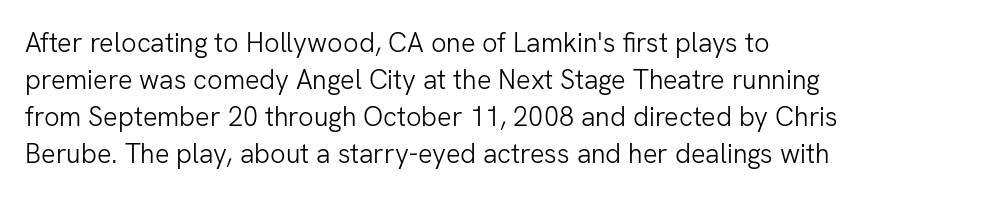
The image shows 27 px text type, upright; set left-aligned, normal line spacing (1.37x), normal letter spacing, not underlined.
